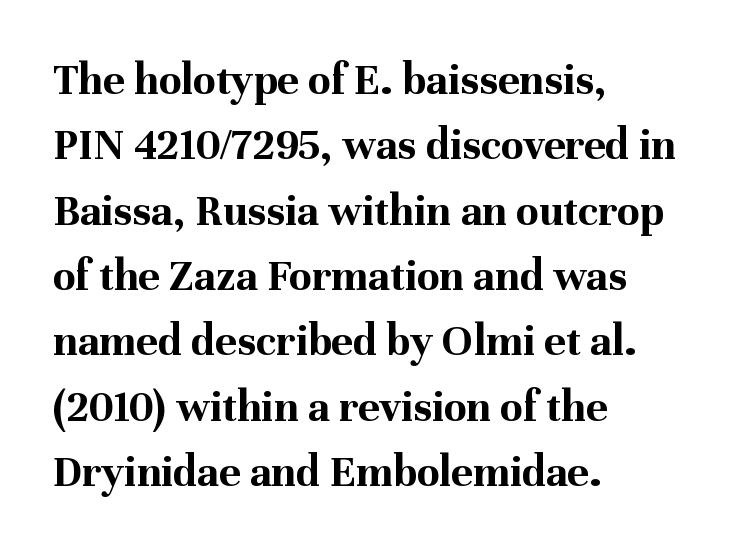
{"serif": "yes", "italic": "no", "bold": "yes", "weight": "bold", "width": "normal", "stroke_contrast": "medium", "x_height": "medium", "monospaced": "no", "underline": "no", "align": "left", "line_spacing": "normal", "line_spacing_ratio": 1.42, "letter_spacing": "normal", "letter_spacing_em": 0.0, "glyph_px": 46}
